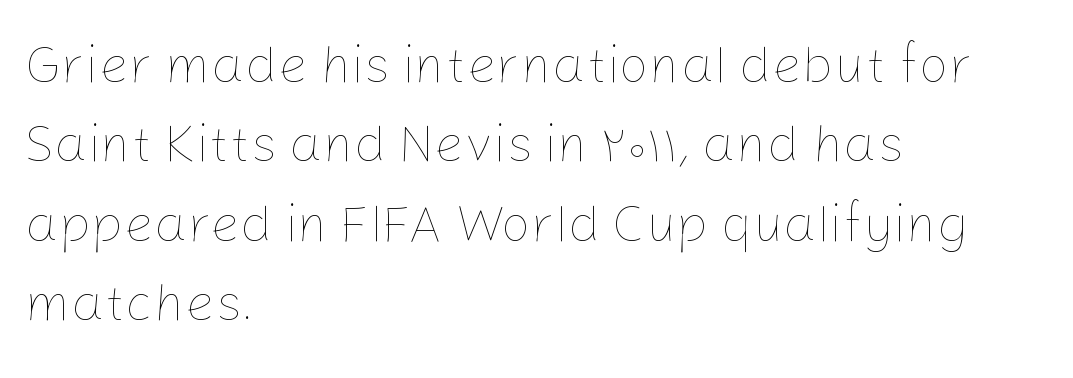
Q: Is the text bold? A: No.
Q: Is the text italic (slanted)? A: No, it is upright.
Q: Is the text underlined? A: No.
Q: How is the paragraph aligned? A: Left-aligned.
Q: Is the spacing between letters normal or unusually wide? A: Normal.
Q: Is the spacing between lines tight, normal or loose? A: Normal.
Q: Width (condensed, normal, or wide)? A: Normal.
Q: Stroke contrast? A: Low.
Q: x-height? A: Medium.
Q: Monospaced? A: No.
